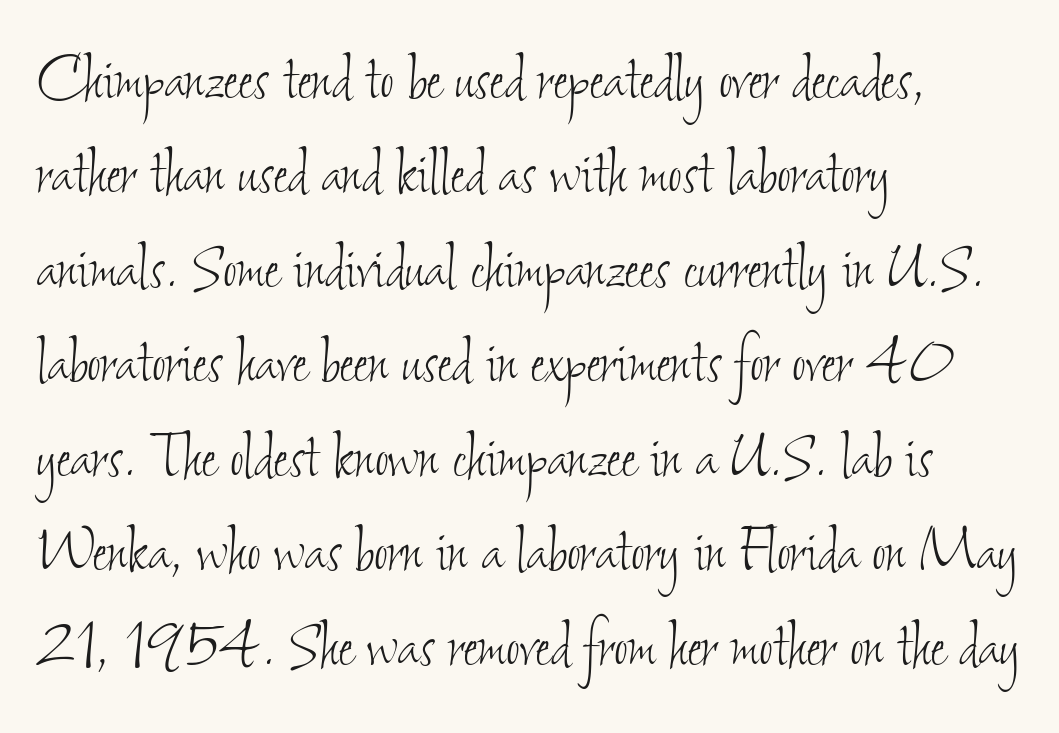
Nobody drew a line under any word here. Compared with a typical body face, this is equally light or lighter still. The paragraph has a hard left edge and a soft right edge. Looks like regular typesetting: each glyph gets only the width it needs. The passage shown stacks its lines at a standard gap.
